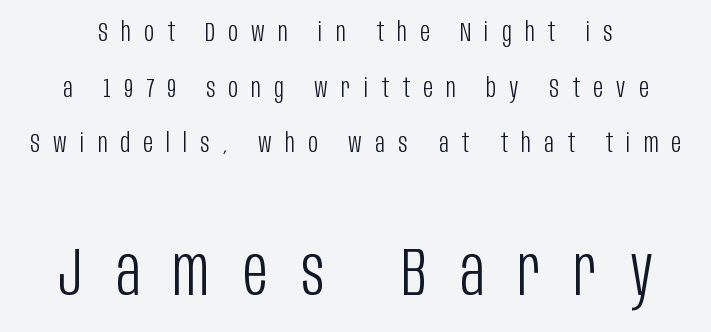
{"serif": "no", "italic": "no", "bold": "no", "weight": "light", "width": "condensed", "stroke_contrast": "low", "x_height": "large", "monospaced": "no", "underline": "no", "line_spacing": "loose", "line_spacing_ratio": 2.06, "letter_spacing": "wide", "letter_spacing_em": 0.49, "larger_block": "second", "size_ratio": 2.52, "glyph_px": 68}
